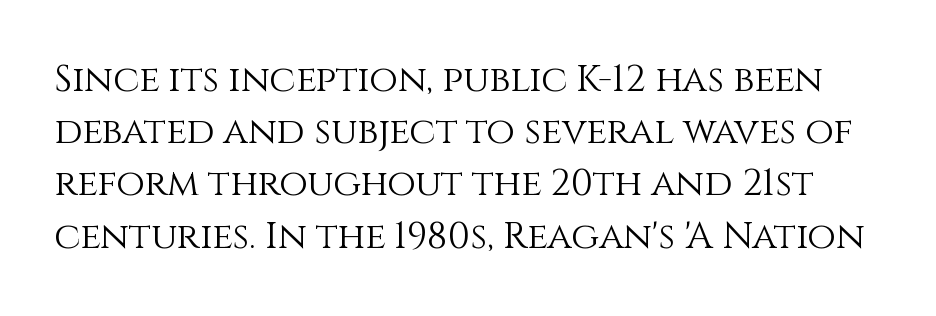
Q: Is the text bold? A: No.
Q: Is the text italic (slanted)? A: No, it is upright.
Q: Is the text underlined? A: No.
Q: Is the spacing between letters normal or unusually wide? A: Normal.
Q: Is the spacing between lines tight, normal or loose? A: Normal.
Q: Width (condensed, normal, or wide)? A: Normal.
Q: Stroke contrast? A: Medium.
Q: x-height? A: Large.
Q: Monospaced? A: No.
